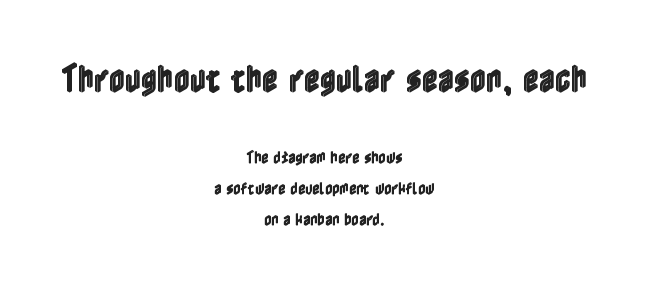
This sample uses plain, unmodified letter spacing. These lines stack symmetrically, like a column narrowing and widening about its center. Students, observe: this is what heavily led, spacious text looks like. The string is rendered with underlining switched off. Character size in the leading block exceeds that of the trailing block.
